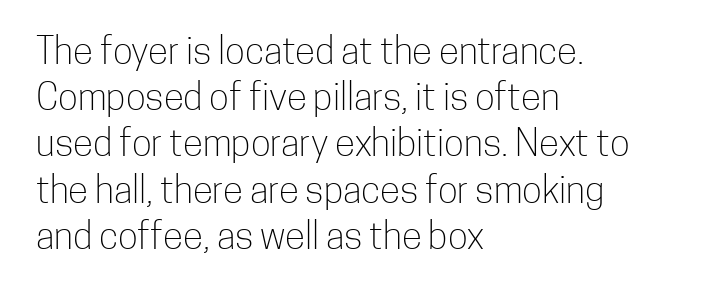
This rendering leaves character spacing at its baseline value. Is there any slant? The stems are plumb. Are there feet on the stems? There aren't — it's a sans. Compared with a typical body face, this is equally light or lighter still.
